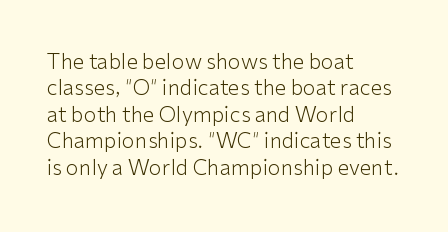
Q: Is the text bold? A: No.
Q: Is the text italic (slanted)? A: No, it is upright.
Q: Is the text underlined? A: No.
Q: How is the paragraph aligned? A: Left-aligned.
Q: Is the spacing between letters normal or unusually wide? A: Normal.
Q: Is the spacing between lines tight, normal or loose? A: Normal.
